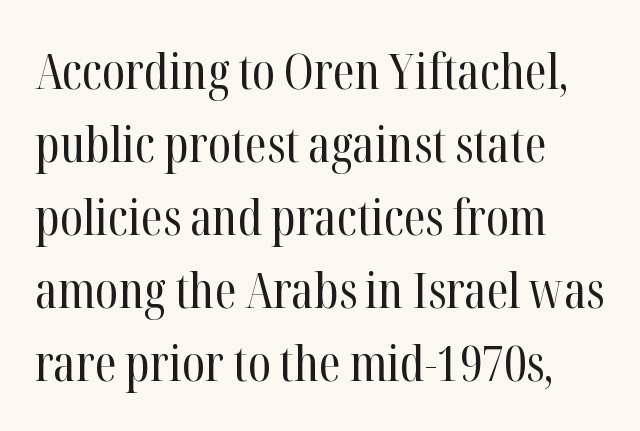
{"serif": "yes", "italic": "no", "bold": "no", "weight": "regular", "width": "condensed", "stroke_contrast": "high", "x_height": "medium", "monospaced": "no", "underline": "no", "align": "left", "line_spacing": "normal", "line_spacing_ratio": 1.46, "letter_spacing": "normal", "letter_spacing_em": 0.0, "glyph_px": 50}
